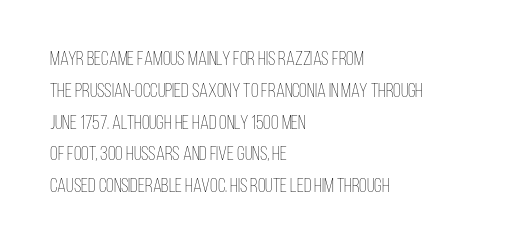
This is not heavy type; no bold has been used. Tracking here is standard; glyphs follow each other at the usual distance. Horizontal bands of white between lines are of average thickness. Underlining? Definitely not there. A student would call this left alignment; a typographer would say flush left, rag right.
